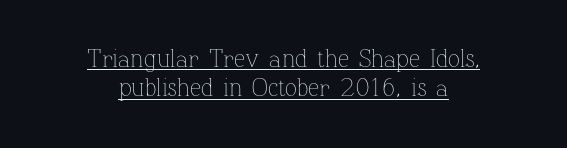
Q: Is the text bold? A: No.
Q: Is the text italic (slanted)? A: No, it is upright.
Q: Is the text underlined? A: Yes.
Q: How is the paragraph aligned? A: Centered.
Q: Is the spacing between letters normal or unusually wide? A: Normal.
